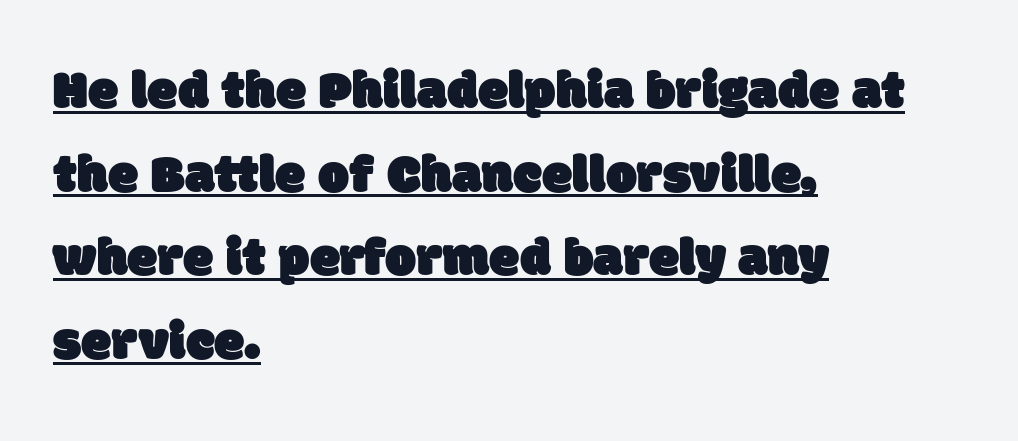
{"serif": "no", "width": "normal", "stroke_contrast": "low", "x_height": "large", "monospaced": "no", "underline": "yes", "align": "left", "line_spacing": "normal", "line_spacing_ratio": 1.52, "letter_spacing": "normal", "letter_spacing_em": 0.0, "glyph_px": 55}
